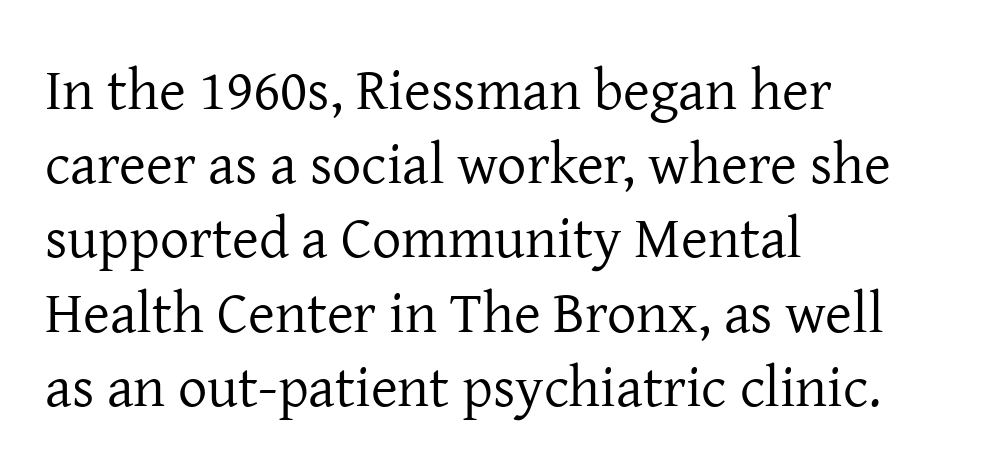
Here the designer chose a conventional face with non-uniform glyph widths. The glyphs in this specimen are seriffed. The letters sit at their default tracking, neither squeezed nor spread. Weight class: somewhere from thin through regular. Each line starts at the same left margin while the right side varies. Descenders are the only things crossing below the line.
